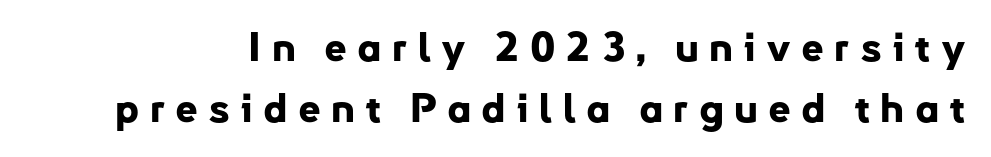
Q: Is the text bold? A: Yes.
Q: Is the text italic (slanted)? A: No, it is upright.
Q: Is the typeface a serif or a sans-serif typeface? A: Sans-serif.
Q: Is the text underlined? A: No.
Q: Is the spacing between letters normal or unusually wide? A: Unusually wide.
Q: Is the spacing between lines tight, normal or loose? A: Normal.
Q: Width (condensed, normal, or wide)? A: Normal.
Q: Stroke contrast? A: Low.
Q: x-height? A: Small.
Q: Monospaced? A: No.
